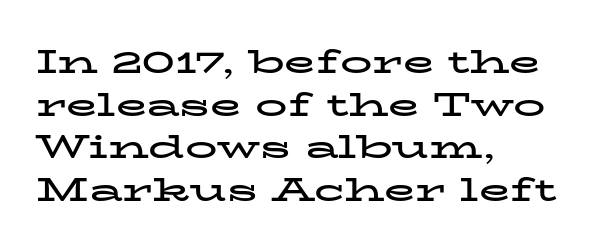
The image shows 32 px bold, wide serif type, upright; set left-aligned, normal line spacing (1.33x), normal letter spacing, not underlined; low stroke contrast and a medium x-height.
